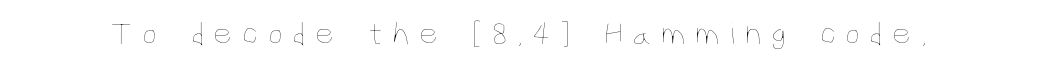
Q: Is the text bold? A: No.
Q: Is the text italic (slanted)? A: No, it is upright.
Q: Is the text underlined? A: No.
Q: Is the spacing between letters normal or unusually wide? A: Unusually wide.
Q: Width (condensed, normal, or wide)? A: Condensed.
Q: Stroke contrast? A: Low.
Q: x-height? A: Large.
Q: Monospaced? A: No.
